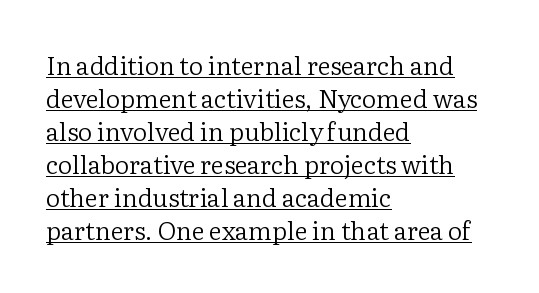
{"italic": "no", "bold": "no", "underline": "yes", "align": "left", "line_spacing": "normal", "line_spacing_ratio": 1.32, "letter_spacing": "normal", "letter_spacing_em": 0.0, "glyph_px": 25}
